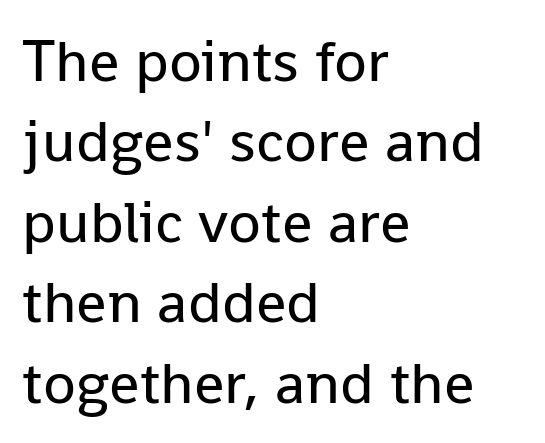
Q: Is the text bold? A: No.
Q: Is the text italic (slanted)? A: No, it is upright.
Q: Is the typeface a serif or a sans-serif typeface? A: Sans-serif.
Q: Is the text underlined? A: No.
Q: How is the paragraph aligned? A: Left-aligned.
Q: Is the spacing between letters normal or unusually wide? A: Normal.
Q: Is the spacing between lines tight, normal or loose? A: Normal.
Q: Width (condensed, normal, or wide)? A: Normal.
Q: Stroke contrast? A: Low.
Q: x-height? A: Medium.
Q: Monospaced? A: No.
